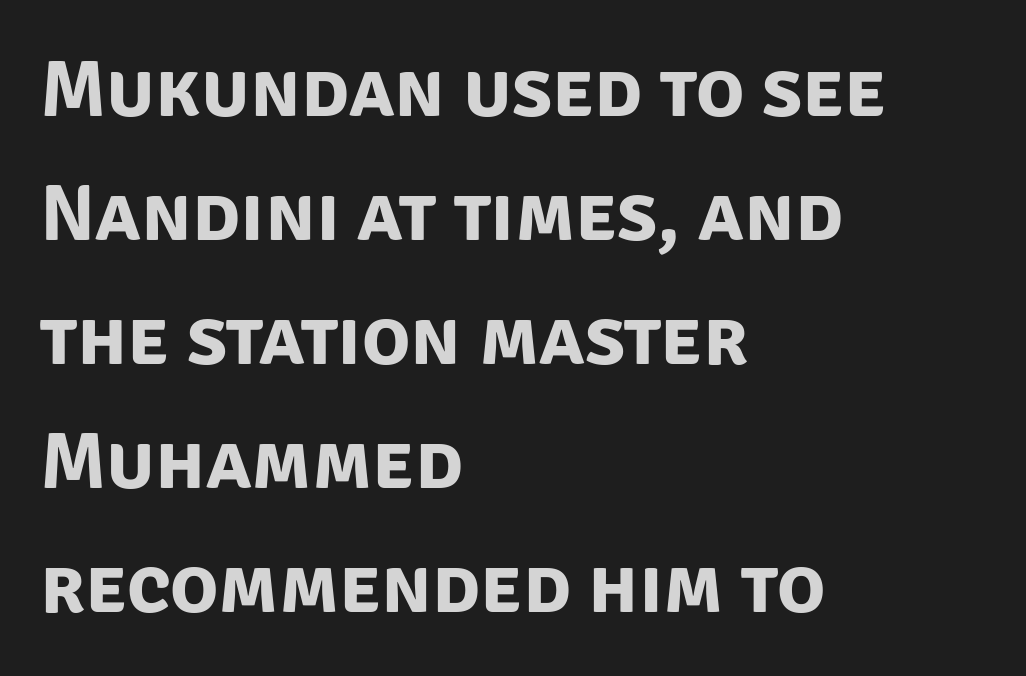
The image shows 80 px bold sans-serif type; set left-aligned, normal line spacing (1.55x), normal letter spacing, not underlined; low stroke contrast and a large x-height.
